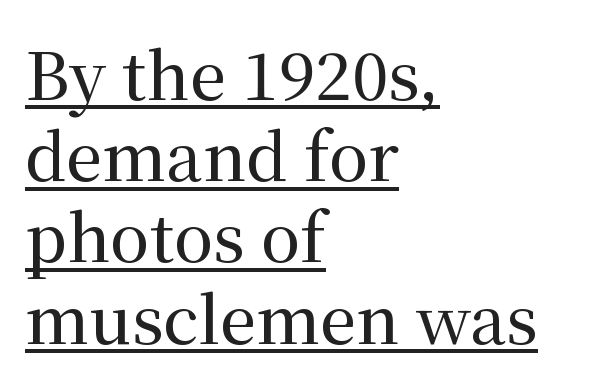
The image shows 65 px serif type, upright; set left-aligned, normal line spacing (1.25x), normal letter spacing, underlined; medium stroke contrast and a medium x-height.
